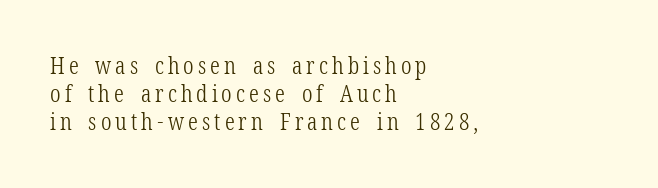
Q: Is the text bold? A: No.
Q: Is the text italic (slanted)? A: No, it is upright.
Q: Is the text underlined? A: No.
Q: How is the paragraph aligned? A: Left-aligned.
